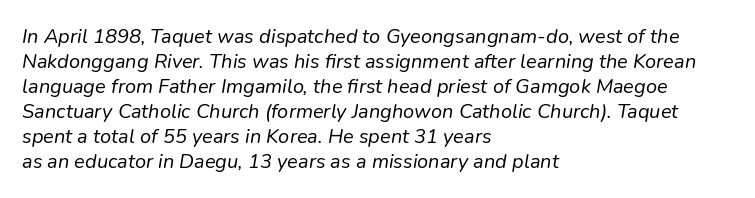
Each stroke keeps to a modest, everyday thickness or less. One glance says typical: line gaps are just what's usual. Tracking value appears to be zero — textbook default spacing. An italicized treatment has been applied to the whole sample. The passage is arranged the way most books set body copy — flush left.
